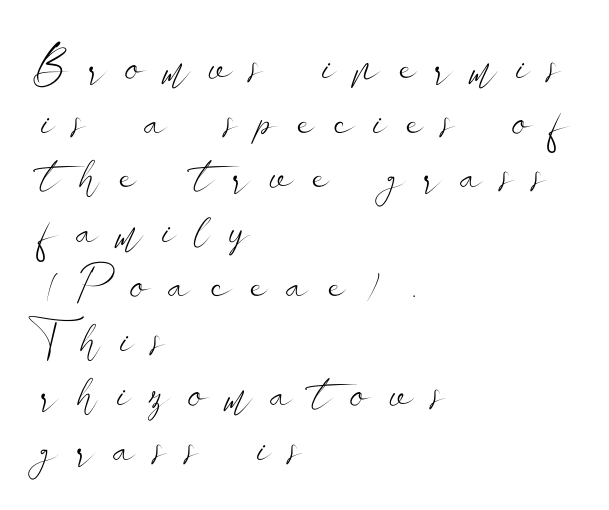
Has an underline been added? It has not. The typeface chosen for these lines omits serifs. A quiet, ordinary-to-light weight characterises the typeface. The passage shown is typed in a proportional face where columns would drift.
